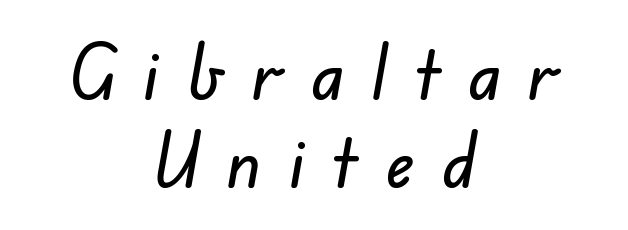
Q: Is the typeface a serif or a sans-serif typeface? A: Sans-serif.
Q: Is the text underlined? A: No.
Q: How is the paragraph aligned? A: Centered.
Q: Is the spacing between letters normal or unusually wide? A: Unusually wide.
Q: Width (condensed, normal, or wide)? A: Normal.
Q: Stroke contrast? A: Low.
Q: x-height? A: Small.
Q: Monospaced? A: No.
